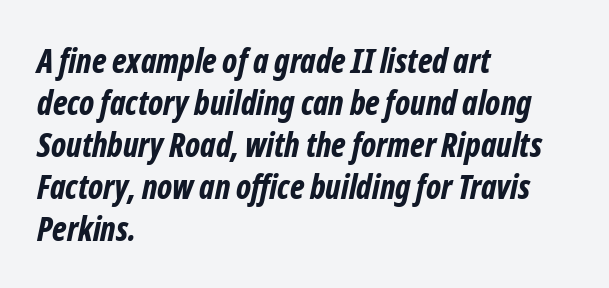
Q: Is the text bold? A: Yes.
Q: Is the text italic (slanted)? A: Yes, it leans right by about 12 degrees.
Q: Is the text underlined? A: No.
Q: How is the paragraph aligned? A: Left-aligned.
Q: Is the spacing between letters normal or unusually wide? A: Normal.
Q: Is the spacing between lines tight, normal or loose? A: Normal.
Q: Width (condensed, normal, or wide)? A: Condensed.
Q: Stroke contrast? A: Low.
Q: x-height? A: Medium.
Q: Monospaced? A: No.
